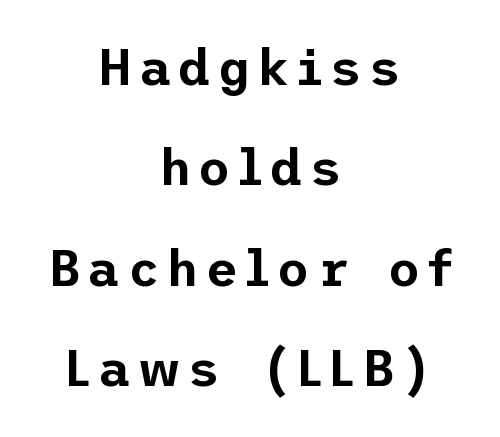
The image shows 50 px sans-serif type, upright; set centered, loose line spacing (2.01x), not underlined; low stroke contrast and a medium x-height.
